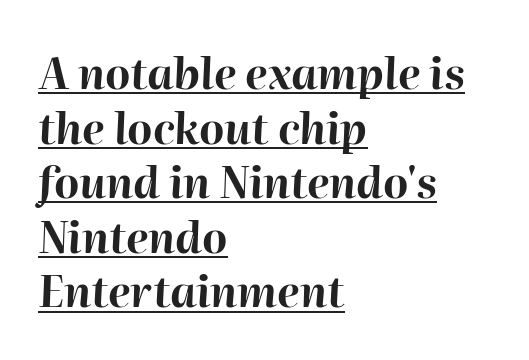
The image shows 43 px bold type, italic (leaning right); set left-aligned, normal line spacing (1.27x), normal letter spacing, underlined; high stroke contrast and a medium x-height.
